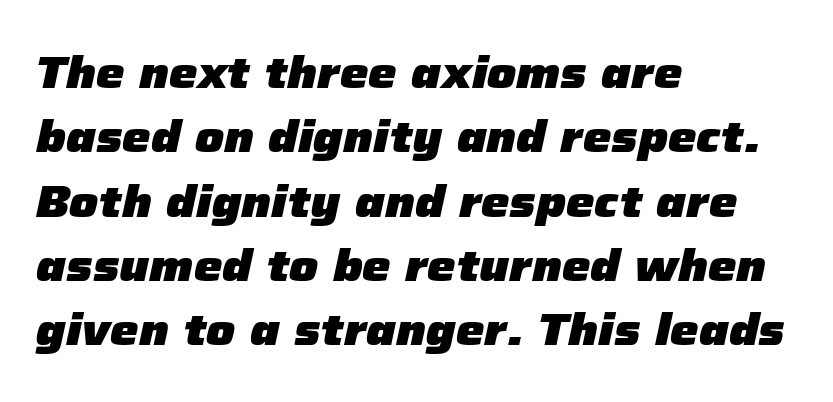
Standard letterfit; no display-style spreading of the glyphs. These lines were composed using italics. Here the designer chose a conventional face with non-uniform glyph widths. The foot of each line stays bare and open. Is the block centered? No — it sits flush against the left margin.
